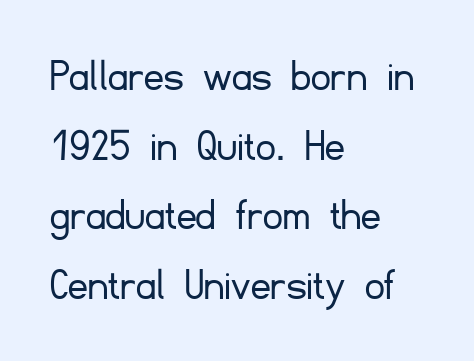
Q: Is the text bold? A: No.
Q: Is the text italic (slanted)? A: No, it is upright.
Q: Is the typeface a serif or a sans-serif typeface? A: Sans-serif.
Q: Is the text underlined? A: No.
Q: How is the paragraph aligned? A: Left-aligned.
Q: Is the spacing between letters normal or unusually wide? A: Normal.
Q: Is the spacing between lines tight, normal or loose? A: Normal.
Q: Width (condensed, normal, or wide)? A: Normal.
Q: Stroke contrast? A: Low.
Q: x-height? A: Small.
Q: Monospaced? A: No.
